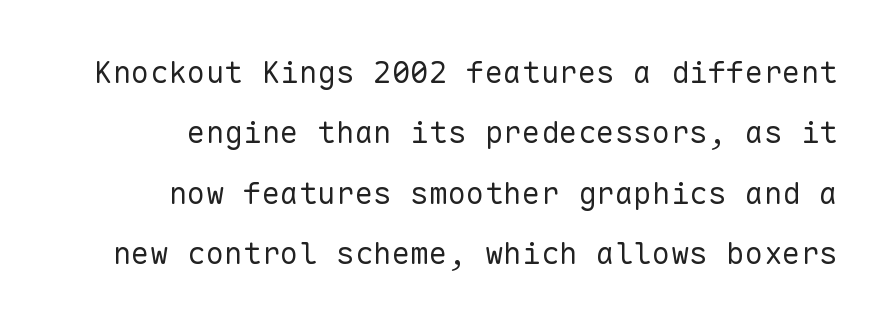
The image shows 31 px regular-weight sans-serif type, upright, monospaced; set loose line spacing (1.95x), normal letter spacing, not underlined; low stroke contrast and a medium x-height.
